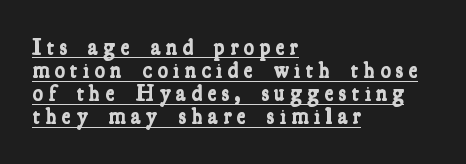
The image shows 22 px bold type; set left-aligned, tight line spacing (1.05x), unusually wide letter spacing (+0.23 em), underlined.
